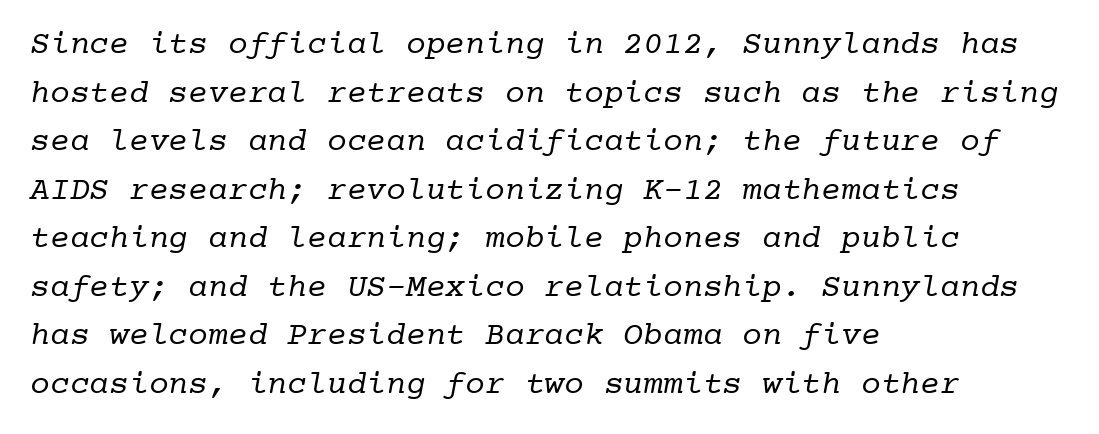
The image shows 33 px regular-weight serif type, monospaced; set left-aligned, normal line spacing (1.47x), normal letter spacing, not underlined; low stroke contrast and a medium x-height.
